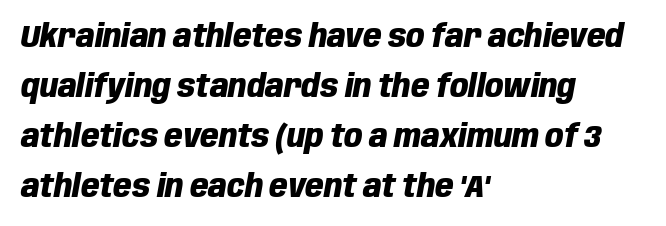
Q: Is the text bold? A: Yes.
Q: Is the text italic (slanted)? A: Yes, it leans right by about 10 degrees.
Q: Is the text underlined? A: No.
Q: How is the paragraph aligned? A: Left-aligned.
Q: Is the spacing between letters normal or unusually wide? A: Normal.
Q: Is the spacing between lines tight, normal or loose? A: Normal.
Q: Width (condensed, normal, or wide)? A: Condensed.
Q: Stroke contrast? A: Low.
Q: x-height? A: Large.
Q: Monospaced? A: No.
